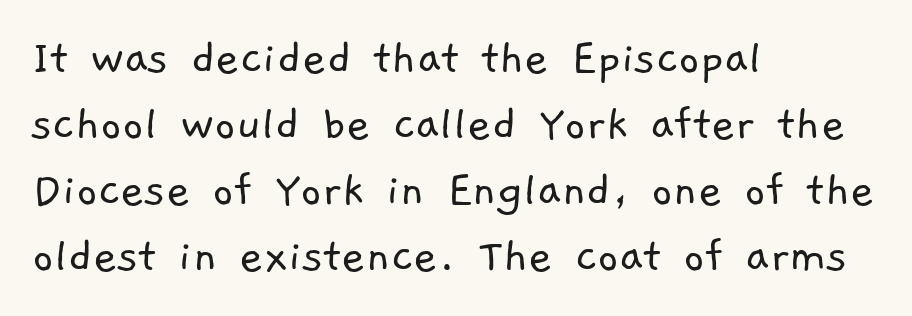
Q: Is the text bold? A: No.
Q: Is the typeface a serif or a sans-serif typeface? A: Sans-serif.
Q: Is the text underlined? A: No.
Q: How is the paragraph aligned? A: Left-aligned.
Q: Is the spacing between letters normal or unusually wide? A: Normal.
Q: Is the spacing between lines tight, normal or loose? A: Normal.
Q: Width (condensed, normal, or wide)? A: Normal.
Q: Stroke contrast? A: Low.
Q: x-height? A: Medium.
Q: Monospaced? A: No.
